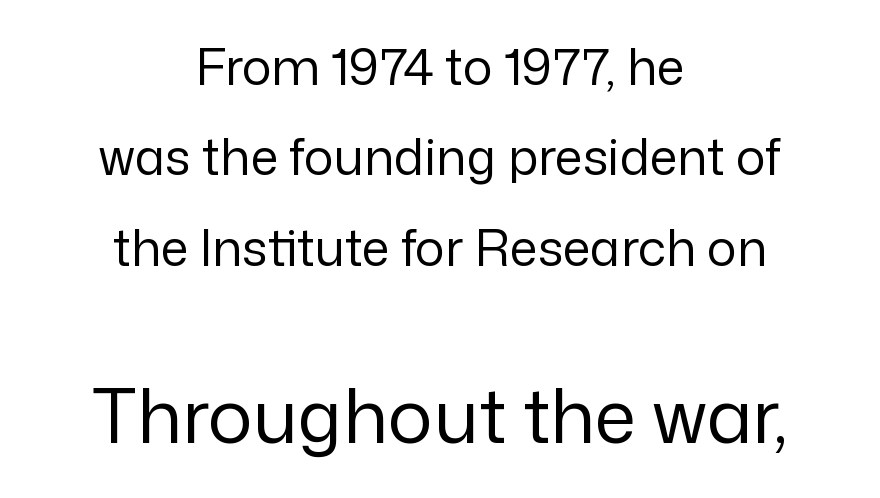
{"serif": "no", "italic": "no", "bold": "no", "weight": "regular", "width": "normal", "stroke_contrast": "low", "x_height": "medium", "monospaced": "no", "underline": "no", "align": "center", "line_spacing_ratio": 1.81, "letter_spacing": "normal", "letter_spacing_em": 0.0, "larger_block": "second", "size_ratio": 1.5, "glyph_px": 75}
